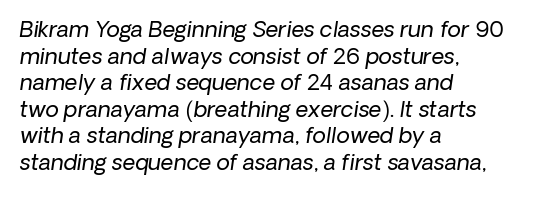
{"bold": "no", "underline": "no", "align": "left", "line_spacing_ratio": 1.21, "letter_spacing": "normal", "letter_spacing_em": 0.0, "glyph_px": 22}
